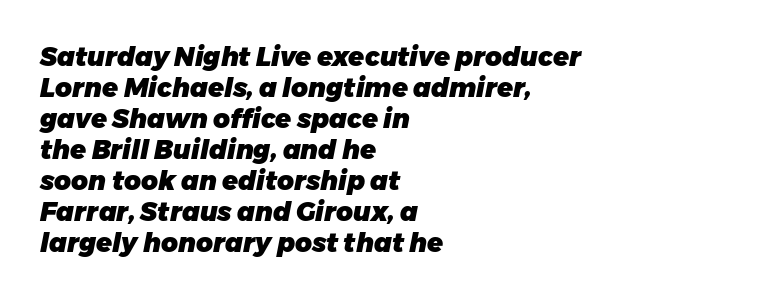
Notice how thick the strokes are: this is what a full bold looks like. Does the lettering tilt? It does — this is italic. Letters rest on an invisible, unmarked baseline. Notice how the passage keeps a crisp vertical edge on the left only. These lines keep a tight, regular rhythm from letter to letter.
